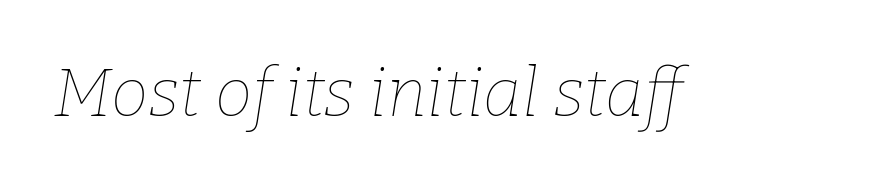
The image shows 67 px thin type, italic (leaning right); set normal letter spacing, not underlined; low stroke contrast and a medium x-height.
